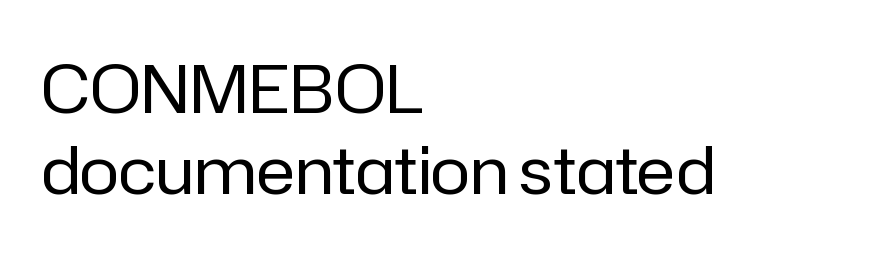
{"serif": "no", "italic": "no", "bold": "no", "weight": "regular", "width": "normal", "stroke_contrast": "low", "x_height": "medium", "monospaced": "no", "underline": "no", "align": "left", "line_spacing_ratio": 1.22, "letter_spacing": "normal", "letter_spacing_em": 0.0, "glyph_px": 66}
